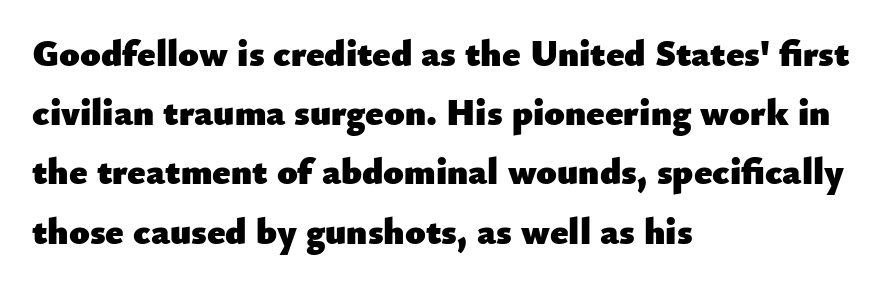
Q: Is the text bold? A: Yes.
Q: Is the text italic (slanted)? A: No, it is upright.
Q: Is the typeface a serif or a sans-serif typeface? A: Sans-serif.
Q: Is the text underlined? A: No.
Q: How is the paragraph aligned? A: Left-aligned.
Q: Is the spacing between letters normal or unusually wide? A: Normal.
Q: Is the spacing between lines tight, normal or loose? A: Normal.
Q: Width (condensed, normal, or wide)? A: Normal.
Q: Stroke contrast? A: Low.
Q: x-height? A: Small.
Q: Monospaced? A: No.
